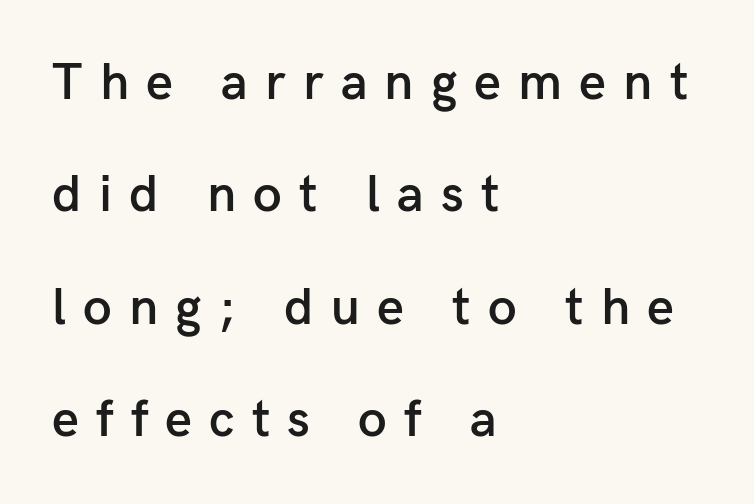
{"serif": "no", "italic": "no", "bold": "semi", "weight": "semibold", "width": "normal", "stroke_contrast": "low", "x_height": "medium", "monospaced": "no", "underline": "no", "align": "left", "line_spacing": "loose", "line_spacing_ratio": 2.16, "letter_spacing": "wide", "letter_spacing_em": 0.33, "glyph_px": 52}
